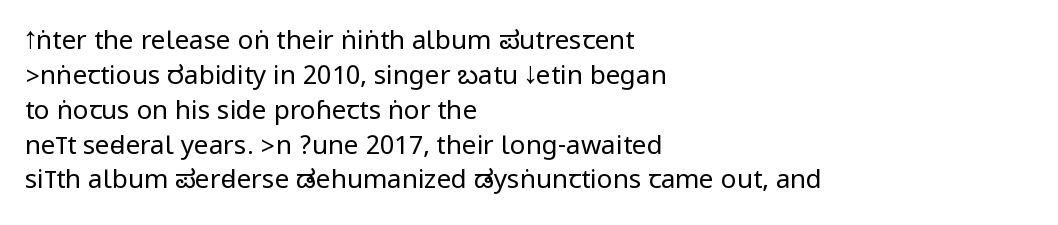
Q: Is the text bold? A: No.
Q: Is the text italic (slanted)? A: No, it is upright.
Q: Is the text underlined? A: No.
Q: How is the paragraph aligned? A: Left-aligned.
Q: Is the spacing between letters normal or unusually wide? A: Normal.
Q: Is the spacing between lines tight, normal or loose? A: Normal.
